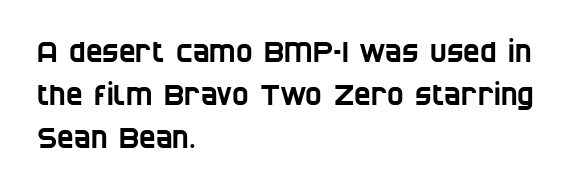
{"serif": "no", "width": "condensed", "stroke_contrast": "low", "x_height": "large", "monospaced": "no", "underline": "no", "align": "left", "line_spacing": "normal", "line_spacing_ratio": 1.53, "letter_spacing": "normal", "letter_spacing_em": 0.0, "glyph_px": 28}
